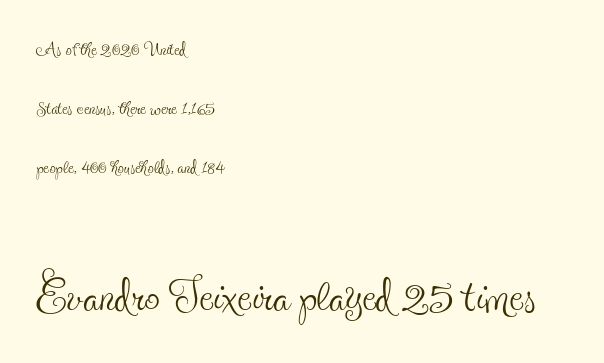
Note the varied advance widths — an 'i' is clearly narrower than an 'm'. The designer gave the closing block more size than the opening block. This sample trades compactness for vertical openness between lines. Words float on clear page, feet unadorned. Examine the stroke ends and you'll spot serifs.
